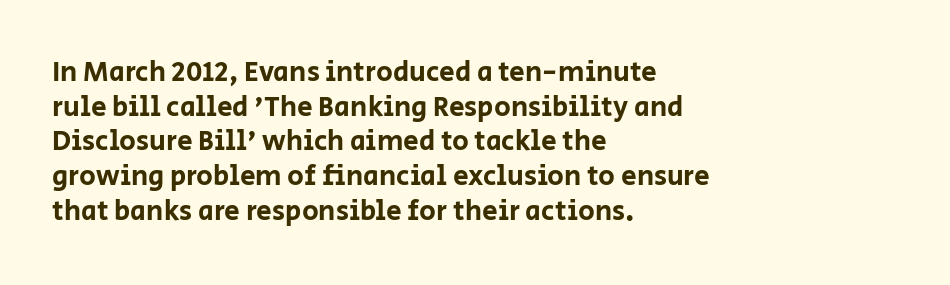
{"serif": "no", "italic": "no", "width": "normal", "stroke_contrast": "low", "x_height": "large", "monospaced": "no", "underline": "no", "align": "left", "line_spacing_ratio": 1.24, "letter_spacing": "normal", "letter_spacing_em": 0.0, "glyph_px": 28}
